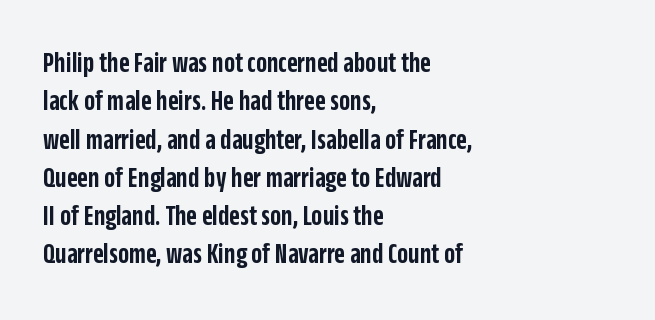
Q: Is the text bold? A: Semi-bold.
Q: Is the text italic (slanted)? A: No, it is upright.
Q: Is the typeface a serif or a sans-serif typeface? A: Sans-serif.
Q: Is the text underlined? A: No.
Q: How is the paragraph aligned? A: Left-aligned.
Q: Is the spacing between letters normal or unusually wide? A: Normal.
Q: Is the spacing between lines tight, normal or loose? A: Normal.
Q: Width (condensed, normal, or wide)? A: Condensed.
Q: Stroke contrast? A: Low.
Q: x-height? A: Large.
Q: Monospaced? A: No.
